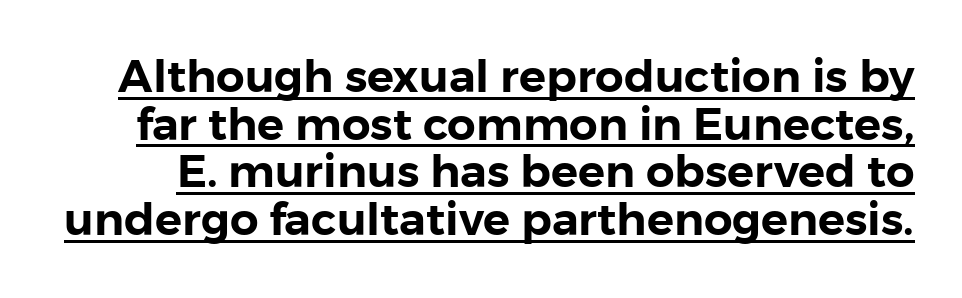
{"serif": "no", "italic": "no", "width": "normal", "stroke_contrast": "low", "x_height": "medium", "monospaced": "no", "underline": "yes", "line_spacing": "tight", "line_spacing_ratio": 1.06, "letter_spacing": "normal", "letter_spacing_em": 0.0, "glyph_px": 45}
